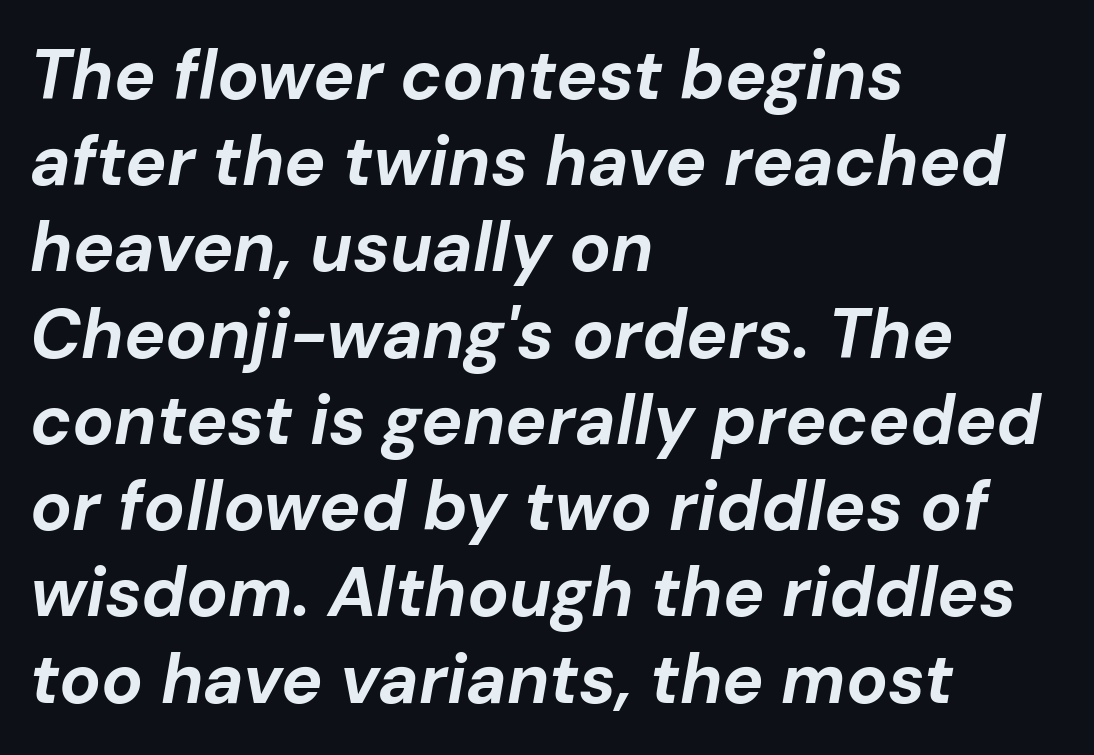
Q: Is the text bold? A: Yes.
Q: Is the text italic (slanted)? A: Yes, it leans right by about 10 degrees.
Q: Is the text underlined? A: No.
Q: How is the paragraph aligned? A: Left-aligned.
Q: Is the spacing between letters normal or unusually wide? A: Normal.
Q: Is the spacing between lines tight, normal or loose? A: Normal.
Q: Width (condensed, normal, or wide)? A: Normal.
Q: Stroke contrast? A: Low.
Q: x-height? A: Medium.
Q: Monospaced? A: No.
